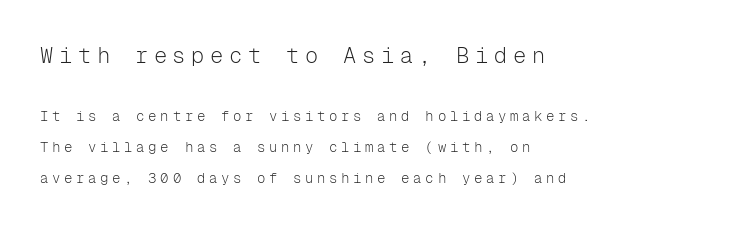
{"italic": "no", "bold": "no", "underline": "no", "align": "left", "line_spacing": "loose", "line_spacing_ratio": 2.21, "letter_spacing": "wide", "letter_spacing_em": 0.26, "larger_block": "first", "size_ratio": 1.57, "glyph_px": 22}
